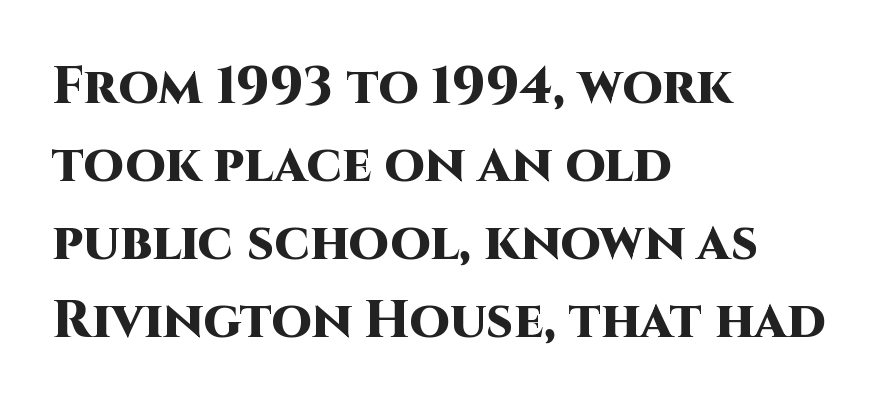
The image shows 52 px heavy sans-serif type, upright; set left-aligned, normal line spacing (1.5x), normal letter spacing, not underlined; high stroke contrast and a large x-height.
